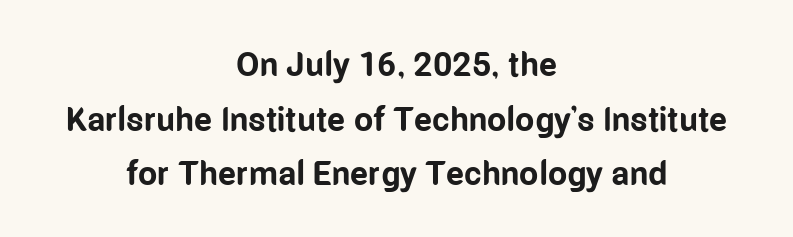
Q: Is the text bold? A: Yes.
Q: Is the text italic (slanted)? A: No, it is upright.
Q: Is the typeface a serif or a sans-serif typeface? A: Sans-serif.
Q: Is the text underlined? A: No.
Q: How is the paragraph aligned? A: Centered.
Q: Is the spacing between letters normal or unusually wide? A: Normal.
Q: Is the spacing between lines tight, normal or loose? A: Normal.
Q: Width (condensed, normal, or wide)? A: Condensed.
Q: Stroke contrast? A: Low.
Q: x-height? A: Medium.
Q: Monospaced? A: No.
